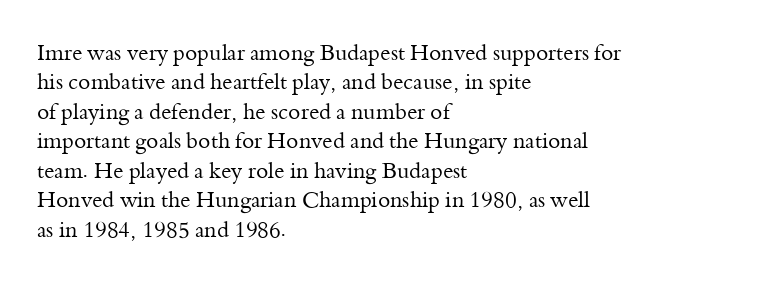
The image shows 22 px text type, upright; set left-aligned, normal line spacing (1.34x), normal letter spacing, not underlined.
